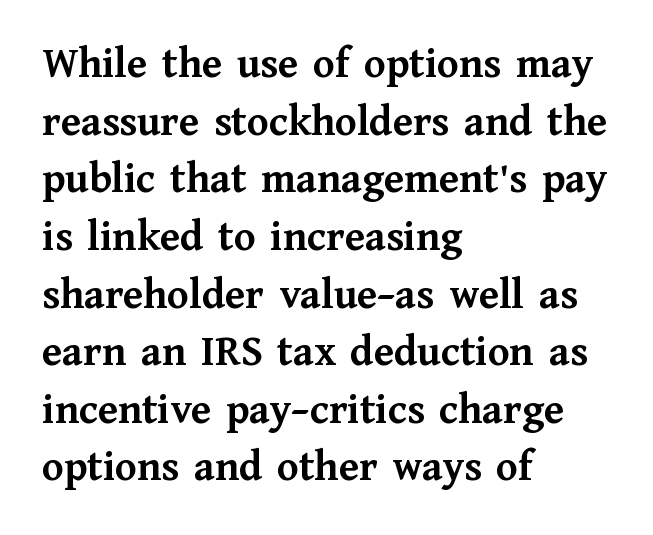
The image shows 44 px semibold serif type, upright; set left-aligned, normal line spacing (1.31x), normal letter spacing, not underlined; medium stroke contrast and a medium x-height.
